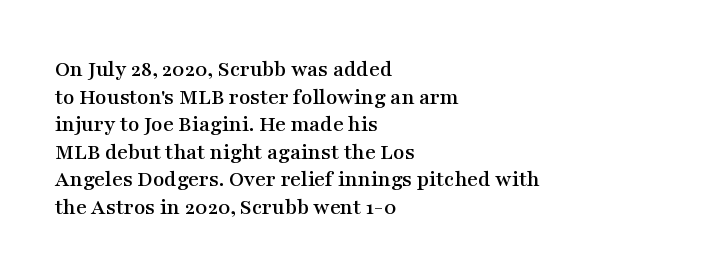
The line texture is even and compact thanks to regular tracking. These lines stack with their left ends in a neat column. The lettering stays uniformly vertical, giving the passage a roman look. Check the space under the baseline: it is left empty.
